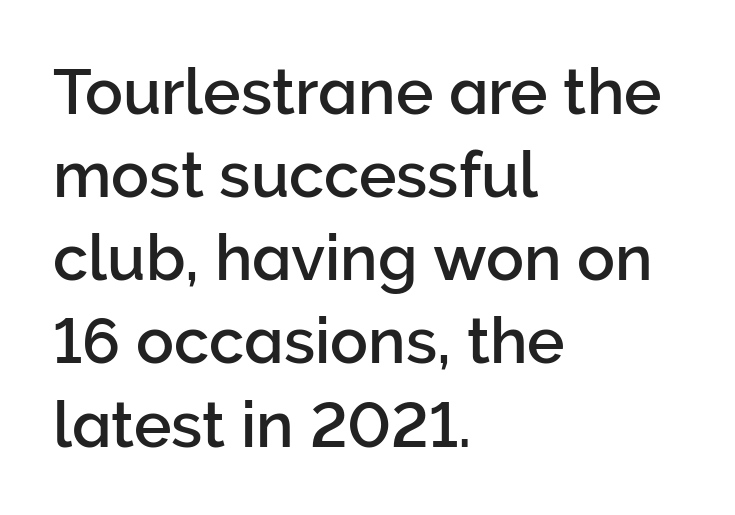
{"serif": "no", "italic": "no", "width": "normal", "stroke_contrast": "low", "x_height": "medium", "monospaced": "no", "underline": "no", "align": "left", "line_spacing": "normal", "line_spacing_ratio": 1.32, "letter_spacing": "normal", "letter_spacing_em": 0.0, "glyph_px": 63}
